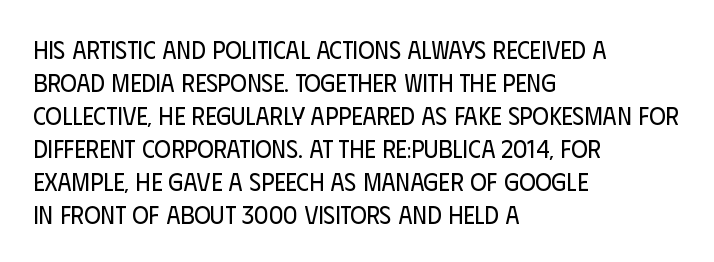
The image shows 25 px text type, upright; set left-aligned, normal line spacing (1.32x), normal letter spacing, not underlined.
